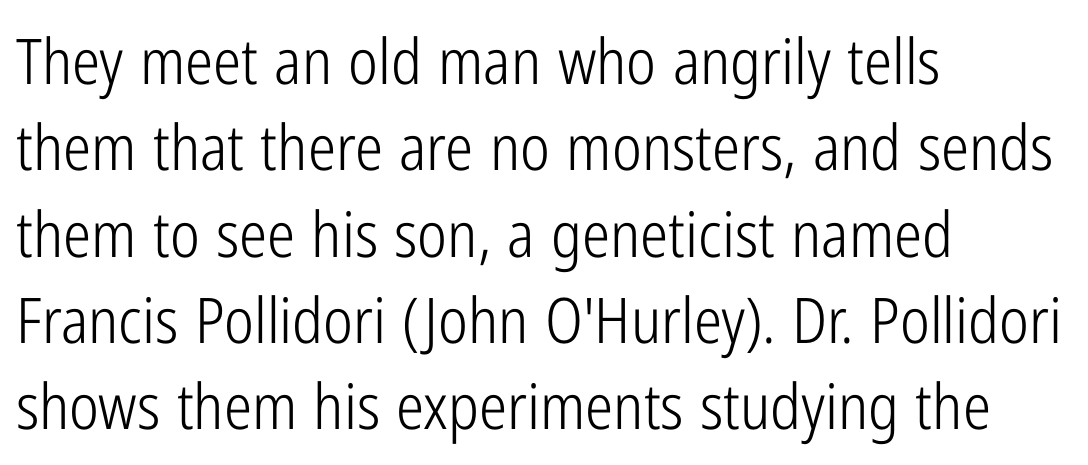
The image shows 63 px light, condensed sans-serif type, upright; set left-aligned, normal line spacing (1.37x), normal letter spacing, not underlined; low stroke contrast and a medium x-height.
